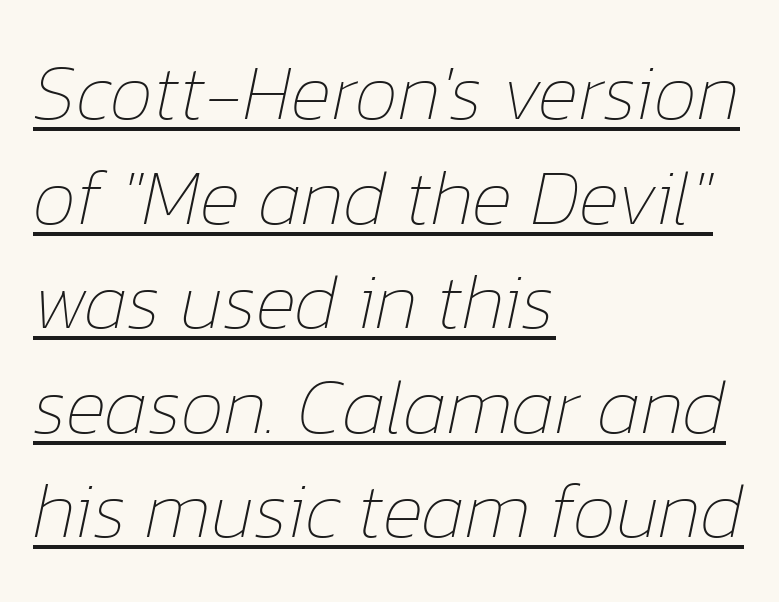
The image shows 78 px thin type, italic (leaning right); set left-aligned, normal line spacing (1.34x), normal letter spacing, underlined; low stroke contrast and a medium x-height.
